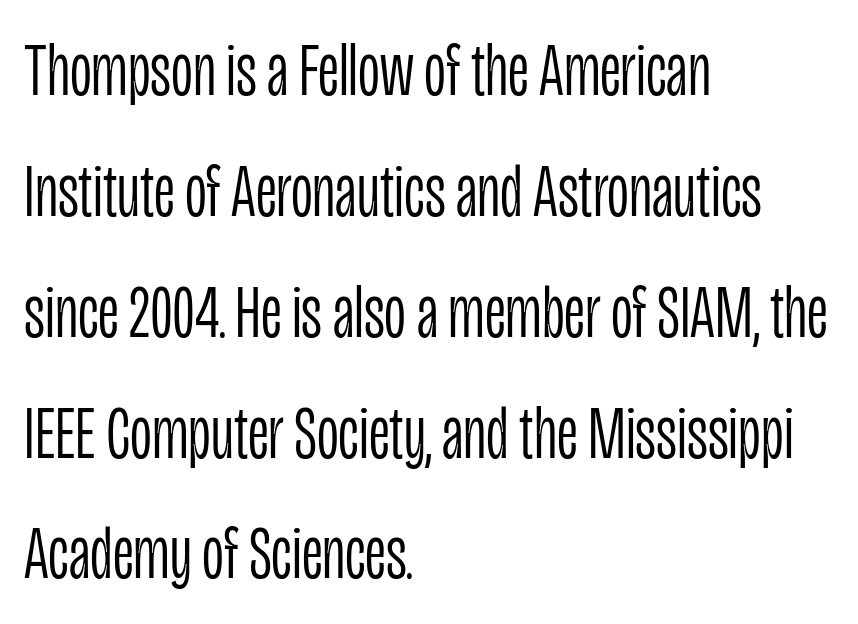
Descender tails drop into unmarked territory. Default kerning and tracking; the words read as compact shapes. Note: no serifs on the glyphs. Bold? No — there's no thickening of the strokes. Here the designer chose a conventional face with non-uniform glyph widths. A normal amount of white space separates one row of letters from the next.
